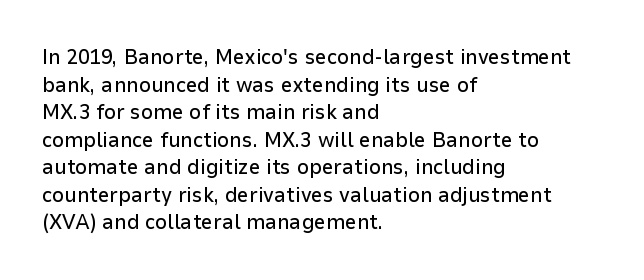
{"italic": "no", "underline": "no", "align": "left", "line_spacing": "normal", "line_spacing_ratio": 1.31, "letter_spacing": "normal", "letter_spacing_em": 0.0, "glyph_px": 21}
